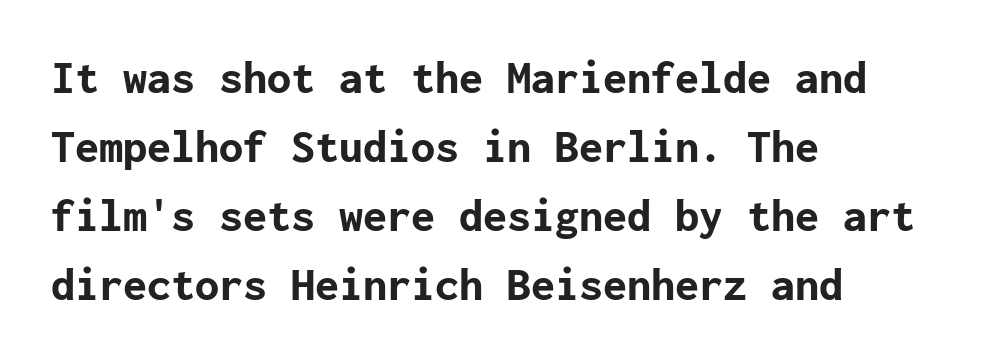
The image shows 48 px bold sans-serif type, upright; set left-aligned, normal line spacing (1.44x), normal letter spacing, not underlined; low stroke contrast and a medium x-height.
